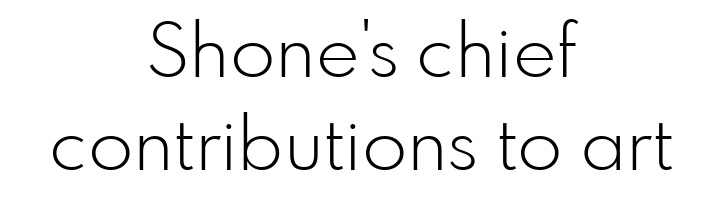
The image shows 74 px light sans-serif type, upright; set centered, normal line spacing (1.26x), normal letter spacing, not underlined; low stroke contrast and a small x-height.
